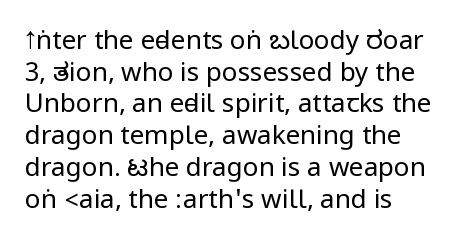
{"italic": "no", "bold": "no", "underline": "no", "align": "left", "line_spacing_ratio": 1.22, "letter_spacing": "normal", "letter_spacing_em": 0.0, "glyph_px": 26}
